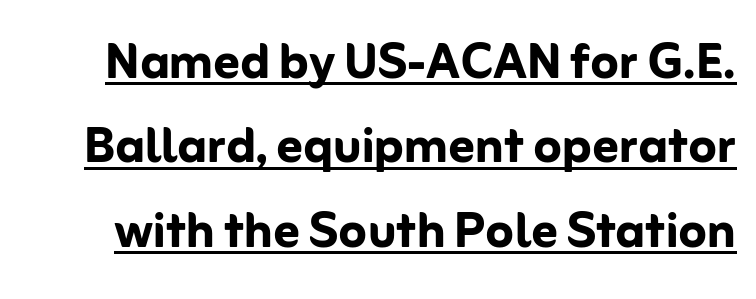
{"serif": "no", "italic": "no", "bold": "yes", "weight": "semibold", "width": "normal", "stroke_contrast": "low", "x_height": "medium", "monospaced": "no", "underline": "yes", "line_spacing": "normal", "line_spacing_ratio": 1.32, "letter_spacing": "normal", "letter_spacing_em": 0.0, "glyph_px": 64}
